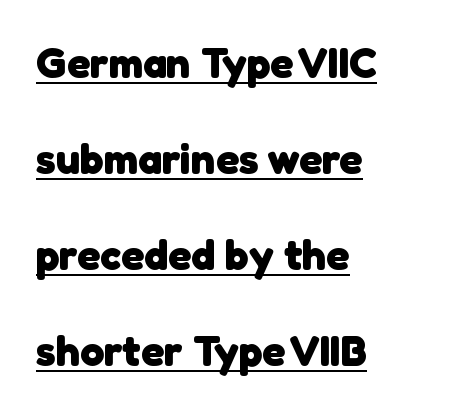
The image shows 43 px heavy sans-serif type; set left-aligned, loose line spacing (2.23x), normal letter spacing, underlined; low stroke contrast and a medium x-height.
